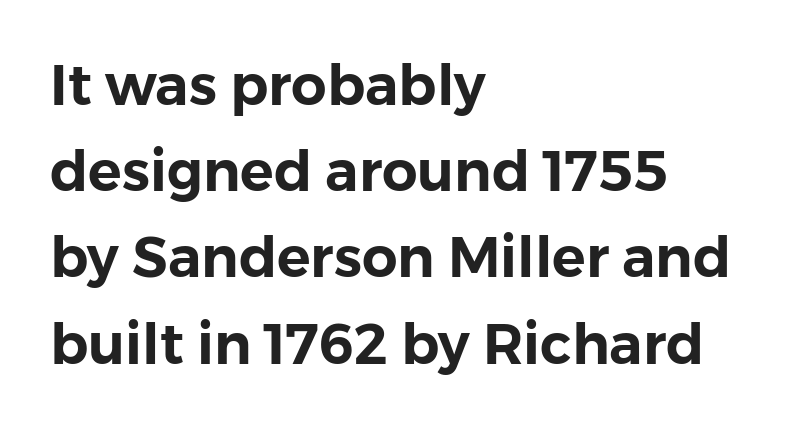
The image shows 56 px sans-serif type, upright; set left-aligned, normal line spacing (1.54x), normal letter spacing, not underlined; low stroke contrast and a medium x-height.
